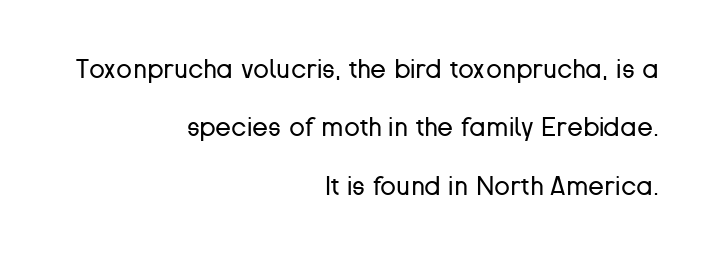
A clean baseline with only descenders dipping below it. Weight: not bold — regular or lighter. The compositor pushed each line to the right boundary. Between one letter and the next there's only the usual sliver of space. The specimen reads as upright at a glance. Quick note: interline space is abundant.
